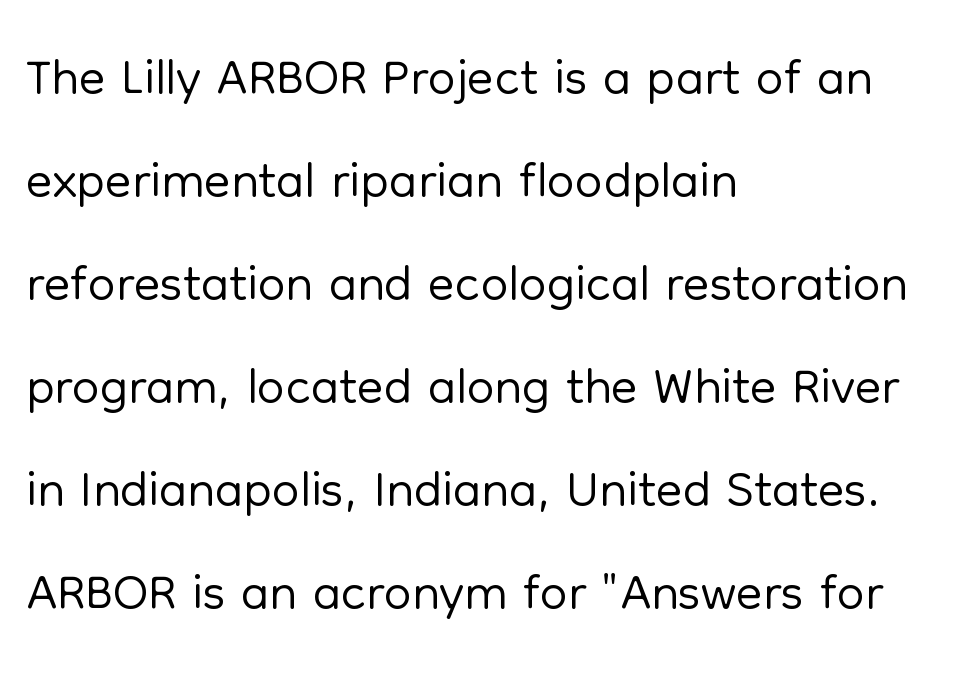
The image shows 78 px light sans-serif type, upright; set left-aligned, normal line spacing (1.32x), normal letter spacing, not underlined; low stroke contrast and a medium x-height.
